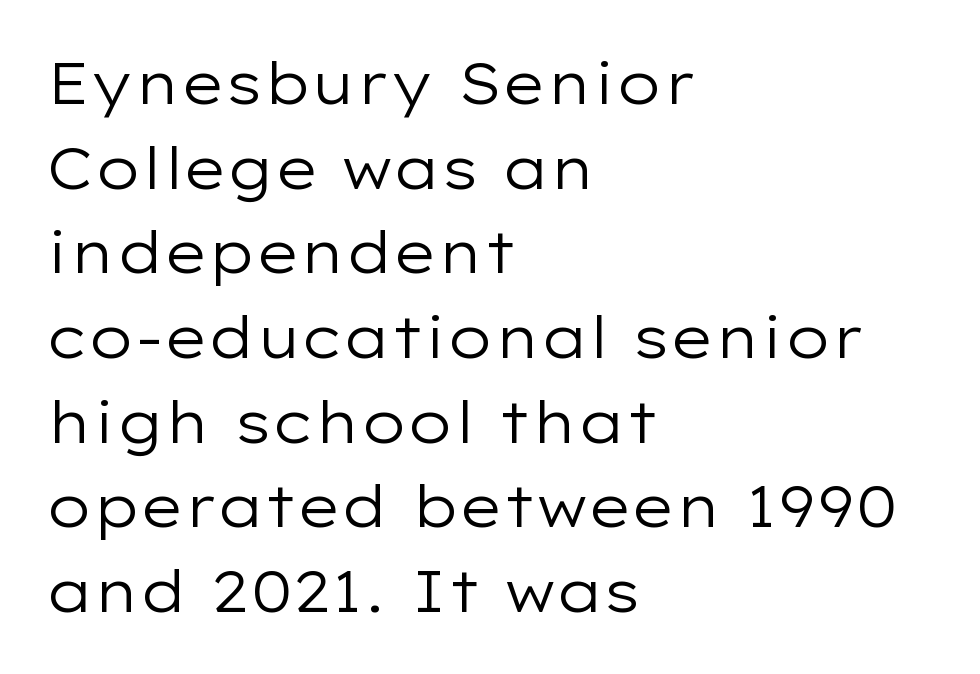
{"serif": "no", "italic": "no", "bold": "no", "weight": "regular", "width": "wide", "stroke_contrast": "low", "x_height": "medium", "monospaced": "no", "underline": "no", "align": "left", "line_spacing": "normal", "line_spacing_ratio": 1.46, "letter_spacing": "normal", "letter_spacing_em": 0.0, "glyph_px": 58}
